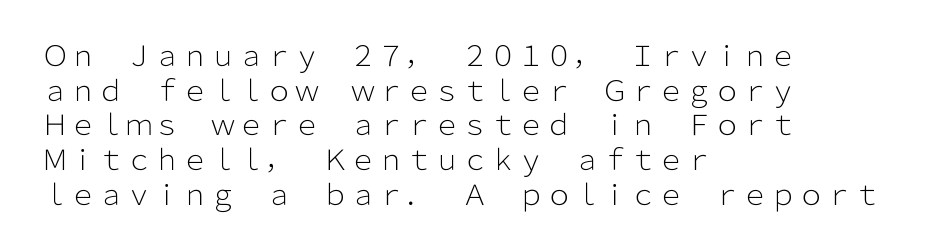
Inter-character spacing is left at the font's built-in metrics. The cut favours lightness, reaching ordinary text weight at its darkest. The face used here is a sans, in the tradition of grotesques and geometrics. The lines in this sample share a left origin and differ only in where they stop.
